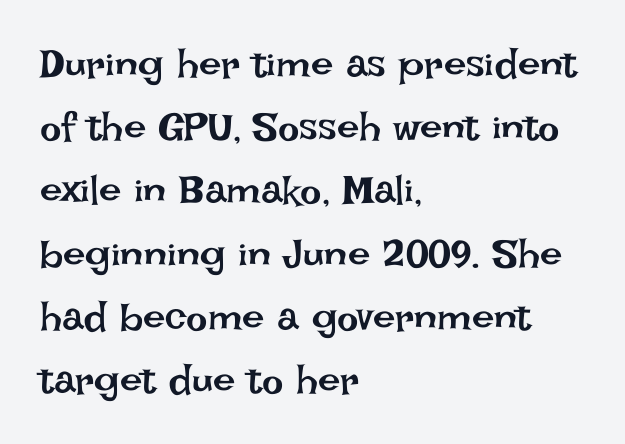
The image shows 40 px regular-weight type, upright; set left-aligned, normal line spacing (1.58x), normal letter spacing, not underlined; low stroke contrast and a large x-height.
